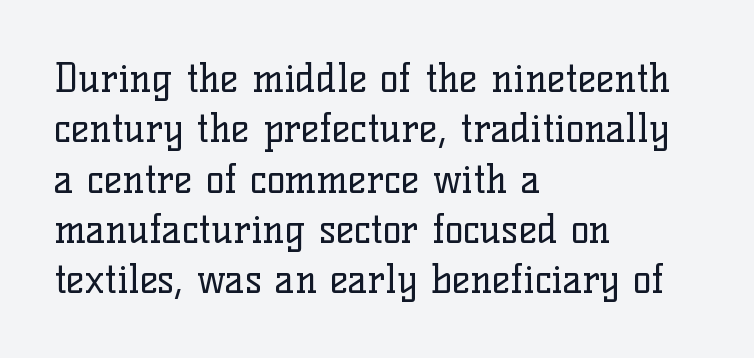
The image shows 39 px regular-weight serif type, upright; set left-aligned, normal line spacing (1.29x), normal letter spacing, not underlined; low stroke contrast and a medium x-height.
